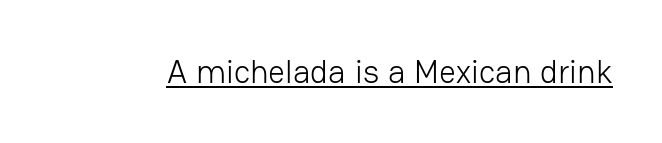
{"serif": "no", "italic": "no", "bold": "no", "weight": "light", "width": "normal", "stroke_contrast": "low", "x_height": "medium", "monospaced": "no", "underline": "yes", "letter_spacing": "normal", "letter_spacing_em": 0.0, "glyph_px": 33}
